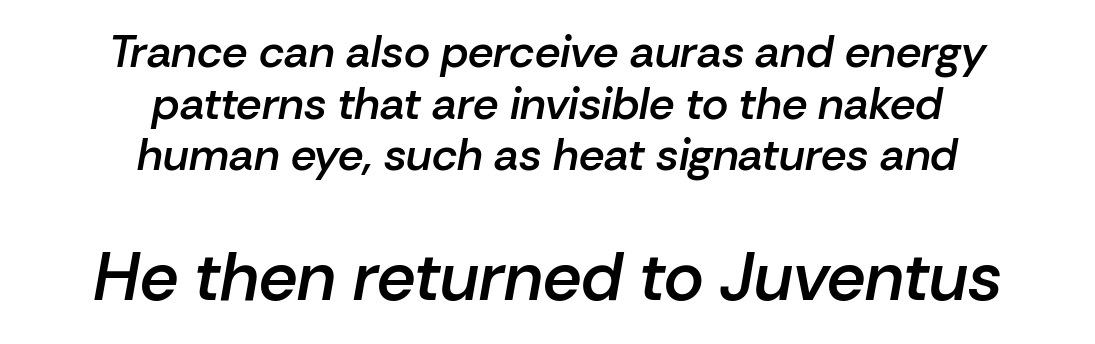
{"italic": "yes", "lean": "right", "slant_degrees": 10, "bold": "semi", "weight": "semibold", "width": "normal", "stroke_contrast": "low", "x_height": "medium", "monospaced": "no", "underline": "no", "align": "center", "line_spacing": "tight", "line_spacing_ratio": 1.15, "letter_spacing": "normal", "letter_spacing_em": 0.0, "larger_block": "second", "size_ratio": 1.51, "glyph_px": 68}
